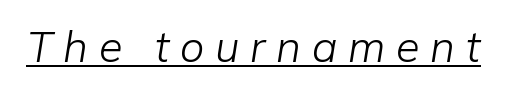
The image shows 43 px light type, italic (leaning right); set unusually wide letter spacing (+0.25 em), underlined; low stroke contrast and a medium x-height.
